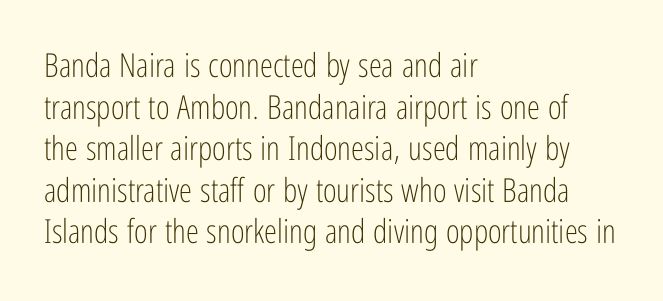
Q: Is the text bold? A: No.
Q: Is the text italic (slanted)? A: No, it is upright.
Q: Is the typeface a serif or a sans-serif typeface? A: Sans-serif.
Q: Is the text underlined? A: No.
Q: How is the paragraph aligned? A: Left-aligned.
Q: Is the spacing between letters normal or unusually wide? A: Normal.
Q: Is the spacing between lines tight, normal or loose? A: Normal.
Q: Width (condensed, normal, or wide)? A: Condensed.
Q: Stroke contrast? A: Low.
Q: x-height? A: Medium.
Q: Monospaced? A: No.
